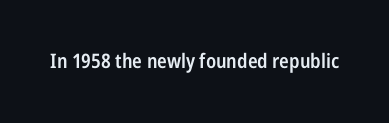
Q: Is the text bold? A: Semi-bold.
Q: Is the text italic (slanted)? A: No, it is upright.
Q: Is the text underlined? A: No.
Q: Is the spacing between letters normal or unusually wide? A: Normal.
